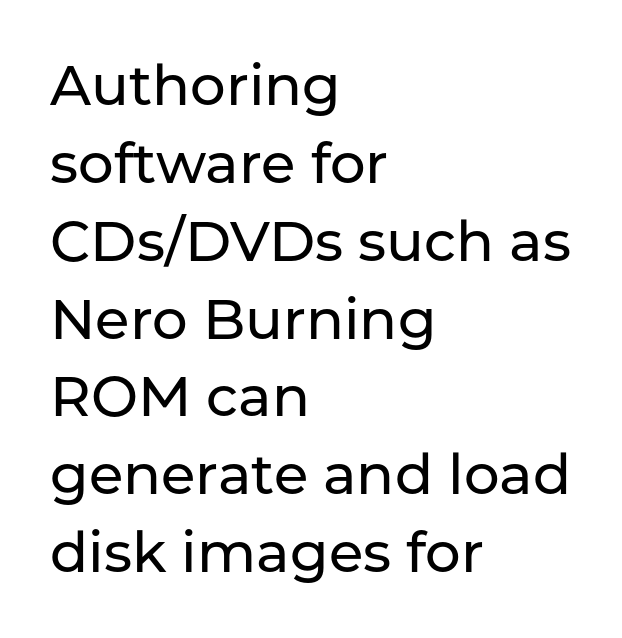
Honestly, the row spacing looks completely unremarkable. This sample uses a sans-serif face. Every stem runs plumb, perpendicular to the baseline. Looks like regular typesetting: each glyph gets only the width it needs. The space directly below the letters is spotless. The passage is arranged the way most books set body copy — flush left.
